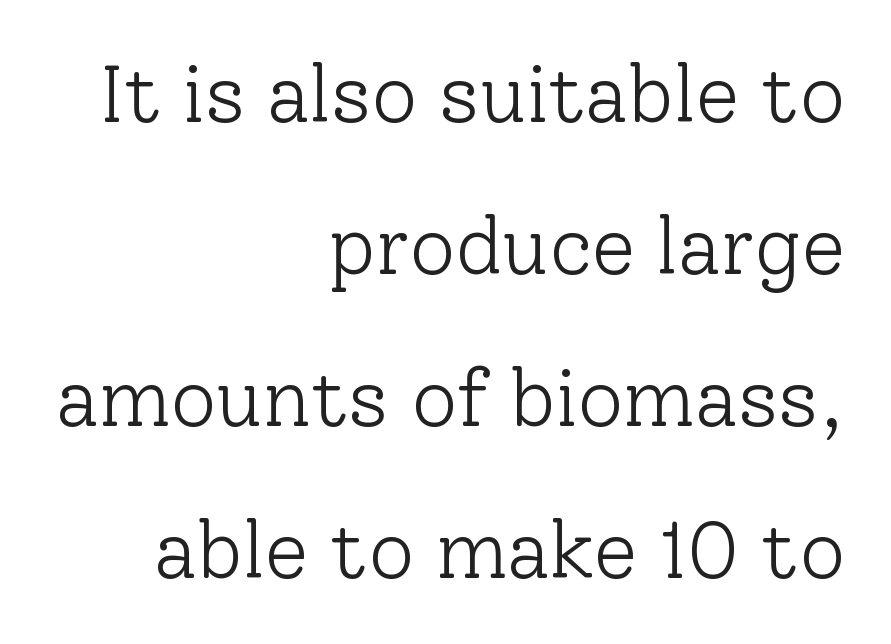
Q: Is the text bold? A: No.
Q: Is the text italic (slanted)? A: No, it is upright.
Q: Is the typeface a serif or a sans-serif typeface? A: Serif.
Q: Is the text underlined? A: No.
Q: How is the paragraph aligned? A: Right-aligned.
Q: Is the spacing between letters normal or unusually wide? A: Normal.
Q: Is the spacing between lines tight, normal or loose? A: Loose.
Q: Width (condensed, normal, or wide)? A: Normal.
Q: Stroke contrast? A: Low.
Q: x-height? A: Medium.
Q: Monospaced? A: No.
